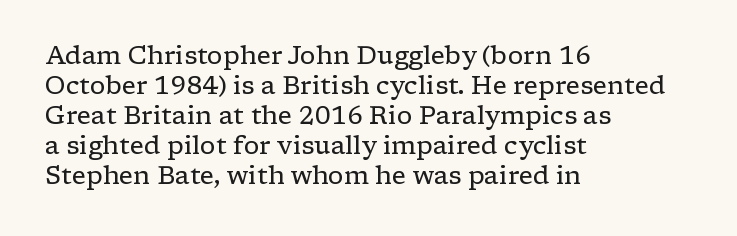
Stem width sits at or under what a default text font uses. Rendered with straight, roman letterforms. In CSS terms this would be text-align: left. Is the letter spacing exaggerated? No — it looks like the ordinary default.
